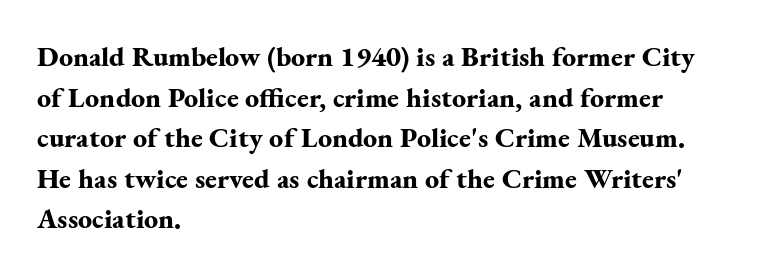
{"serif": "yes", "italic": "no", "bold": "yes", "weight": "bold", "width": "normal", "stroke_contrast": "medium", "x_height": "small", "monospaced": "no", "underline": "no", "align": "left", "line_spacing": "normal", "line_spacing_ratio": 1.45, "letter_spacing": "normal", "letter_spacing_em": 0.0, "glyph_px": 28}
